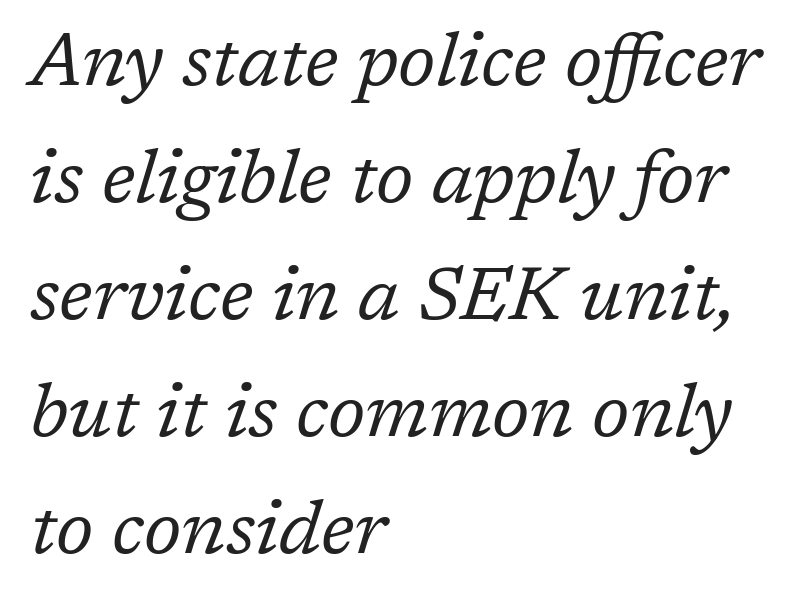
The image shows 74 px regular-weight serif type, italic (leaning right); set left-aligned, normal line spacing (1.58x), normal letter spacing, not underlined; low stroke contrast and a medium x-height.
